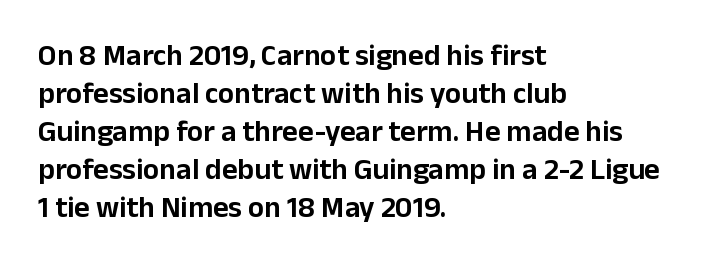
Q: Is the text italic (slanted)? A: No, it is upright.
Q: Is the typeface a serif or a sans-serif typeface? A: Sans-serif.
Q: Is the text underlined? A: No.
Q: How is the paragraph aligned? A: Left-aligned.
Q: Is the spacing between letters normal or unusually wide? A: Normal.
Q: Is the spacing between lines tight, normal or loose? A: Normal.
Q: Width (condensed, normal, or wide)? A: Normal.
Q: Stroke contrast? A: Low.
Q: x-height? A: Medium.
Q: Monospaced? A: No.
